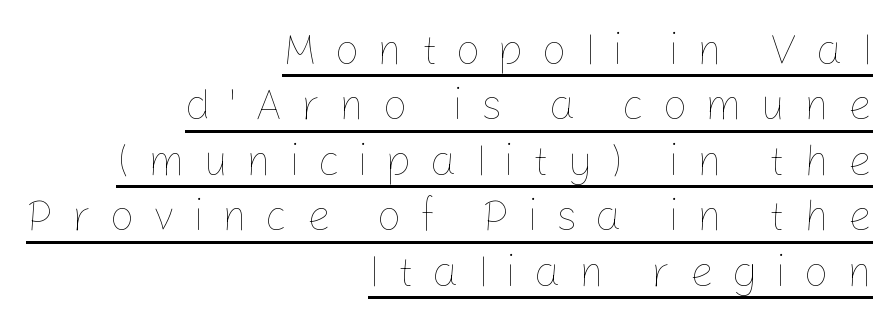
These lines were composed using upright roman letters. The face looks like a standard text weight, possibly lighter. Spacing verdict: proportional, widths tailored to each character. These characters rest on top of a visible drawn line. How are the letters spaced? Widely, with obvious added tracking. The typesetter chose a ragged-left arrangement here.
